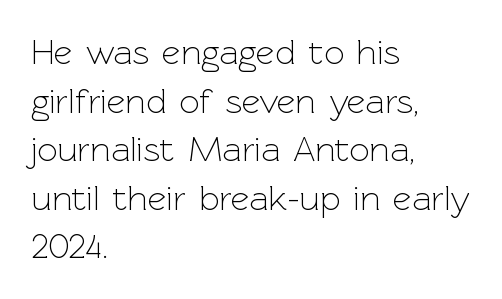
The image shows 36 px light sans-serif type, upright; set left-aligned, normal line spacing (1.35x), normal letter spacing, not underlined; a medium x-height.
